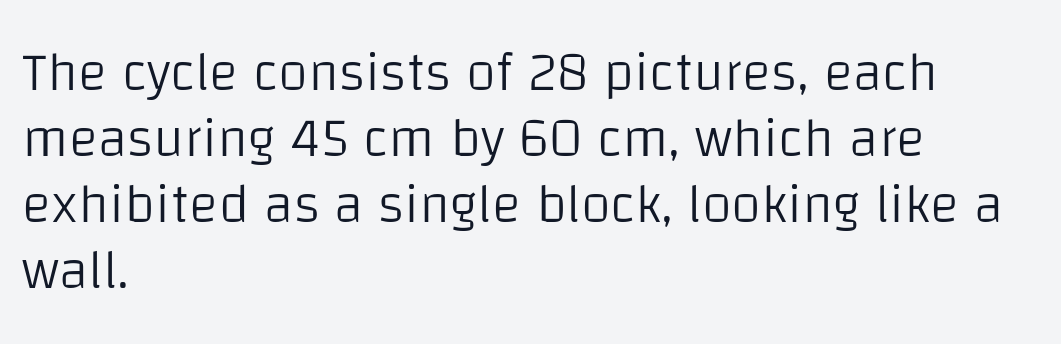
The image shows 55 px light sans-serif type, upright; set left-aligned, line spacing 1.2x, normal letter spacing, not underlined; low stroke contrast and a large x-height.
